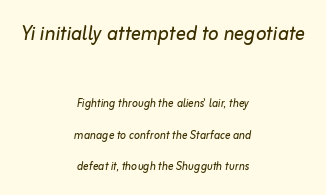
The image shows 25 px text type, italic (leaning right); set centered, loose line spacing (2.27x), normal letter spacing, not underlined; the first (top) block is 1.79x larger.
